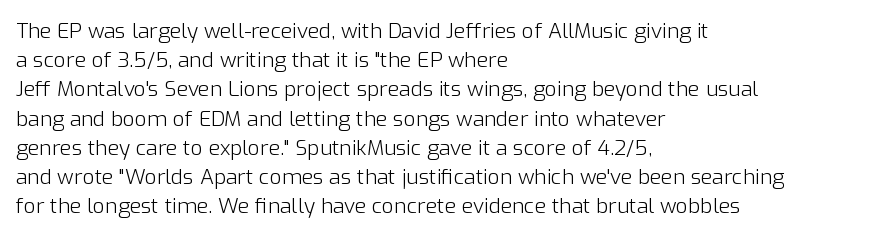
{"italic": "no", "bold": "no", "underline": "no", "align": "left", "line_spacing": "normal", "line_spacing_ratio": 1.39, "letter_spacing": "normal", "letter_spacing_em": 0.0, "glyph_px": 21}
